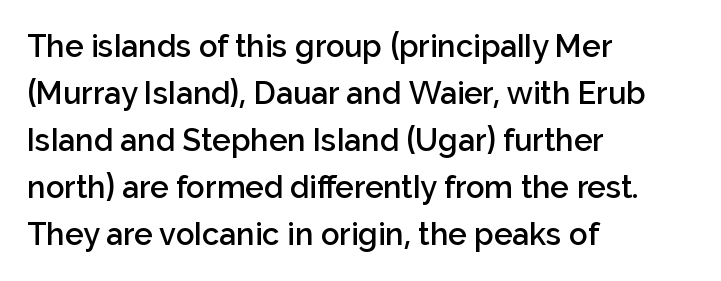
Observe the absence of serifs on each vertical stroke in this sample. Look at the tracking — it's just the regular setting, nothing added. A bit beefed up — I'd call it semibold rather than bold. Alignment: flush left.
